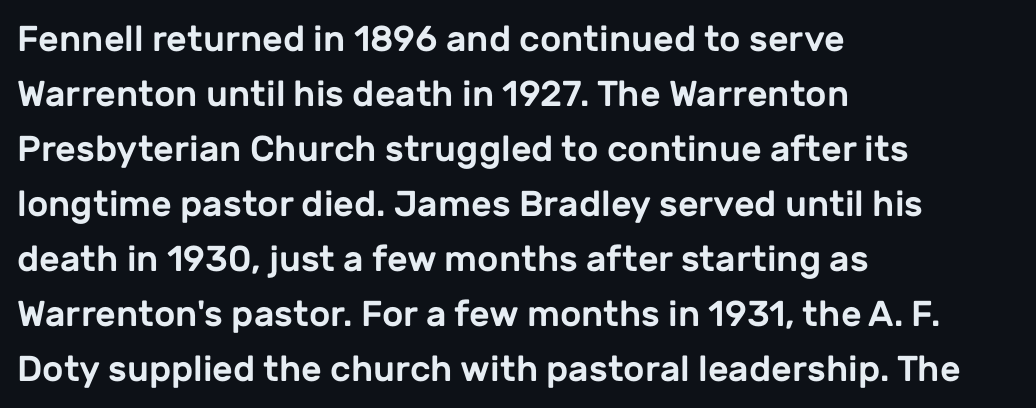
Q: Is the text italic (slanted)? A: No, it is upright.
Q: Is the typeface a serif or a sans-serif typeface? A: Sans-serif.
Q: Is the text underlined? A: No.
Q: How is the paragraph aligned? A: Left-aligned.
Q: Is the spacing between letters normal or unusually wide? A: Normal.
Q: Is the spacing between lines tight, normal or loose? A: Normal.
Q: Width (condensed, normal, or wide)? A: Normal.
Q: Stroke contrast? A: Low.
Q: x-height? A: Medium.
Q: Monospaced? A: No.
